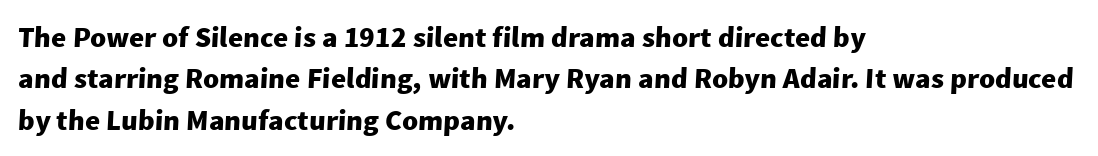
Q: Is the text bold? A: Yes.
Q: Is the typeface a serif or a sans-serif typeface? A: Sans-serif.
Q: Is the text underlined? A: No.
Q: How is the paragraph aligned? A: Left-aligned.
Q: Is the spacing between letters normal or unusually wide? A: Normal.
Q: Is the spacing between lines tight, normal or loose? A: Normal.
Q: Width (condensed, normal, or wide)? A: Normal.
Q: Stroke contrast? A: Low.
Q: x-height? A: Medium.
Q: Monospaced? A: No.
